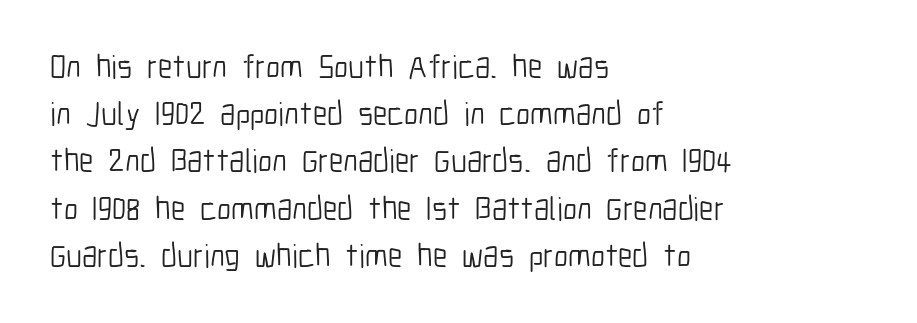
{"serif": "no", "italic": "no", "bold": "no", "weight": "light", "width": "condensed", "stroke_contrast": "low", "x_height": "medium", "monospaced": "no", "underline": "no", "align": "left", "line_spacing": "normal", "line_spacing_ratio": 1.43, "letter_spacing": "normal", "letter_spacing_em": 0.0, "glyph_px": 33}
